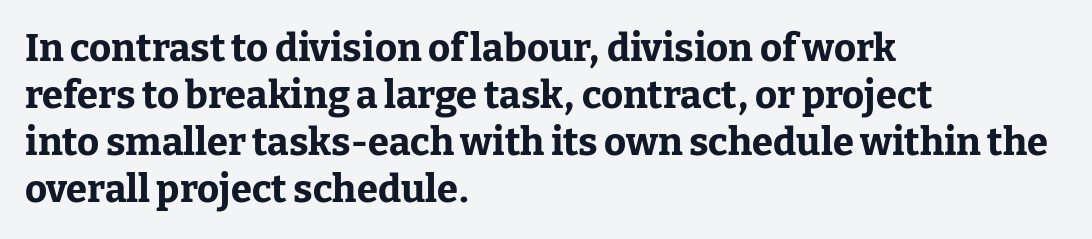
Q: Is the text bold? A: Yes.
Q: Is the text italic (slanted)? A: No, it is upright.
Q: Is the typeface a serif or a sans-serif typeface? A: Serif.
Q: Is the text underlined? A: No.
Q: How is the paragraph aligned? A: Left-aligned.
Q: Is the spacing between letters normal or unusually wide? A: Normal.
Q: Width (condensed, normal, or wide)? A: Normal.
Q: Stroke contrast? A: Low.
Q: x-height? A: Medium.
Q: Monospaced? A: No.
